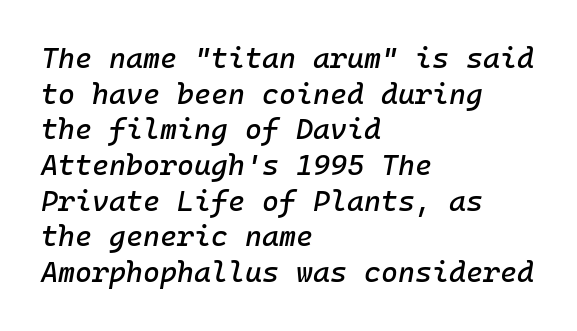
The image shows 29 px text type, italic (leaning right); set left-aligned, line spacing 1.23x, normal letter spacing, not underlined; low stroke contrast and a medium x-height.
